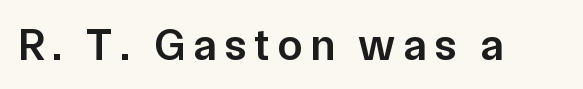
The image shows 45 px semibold sans-serif type, upright; set not underlined; low stroke contrast and a medium x-height.
